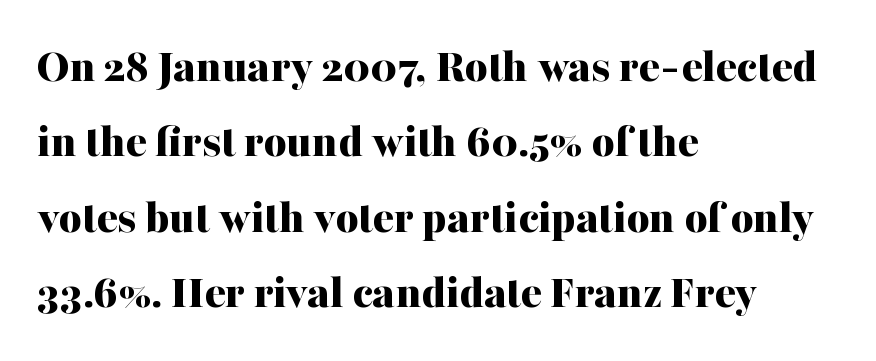
Q: Is the text bold? A: Yes.
Q: Is the text italic (slanted)? A: No, it is upright.
Q: Is the typeface a serif or a sans-serif typeface? A: Serif.
Q: Is the text underlined? A: No.
Q: How is the paragraph aligned? A: Left-aligned.
Q: Is the spacing between letters normal or unusually wide? A: Normal.
Q: Is the spacing between lines tight, normal or loose? A: Normal.
Q: Width (condensed, normal, or wide)? A: Normal.
Q: Stroke contrast? A: Medium.
Q: x-height? A: Medium.
Q: Monospaced? A: No.
